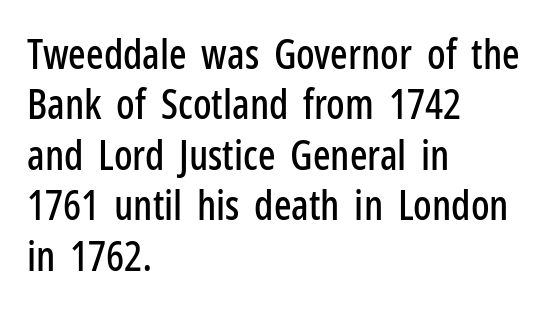
The image shows 41 px condensed sans-serif type, upright; set left-aligned, line spacing 1.23x, normal letter spacing, not underlined; low stroke contrast and a medium x-height.
